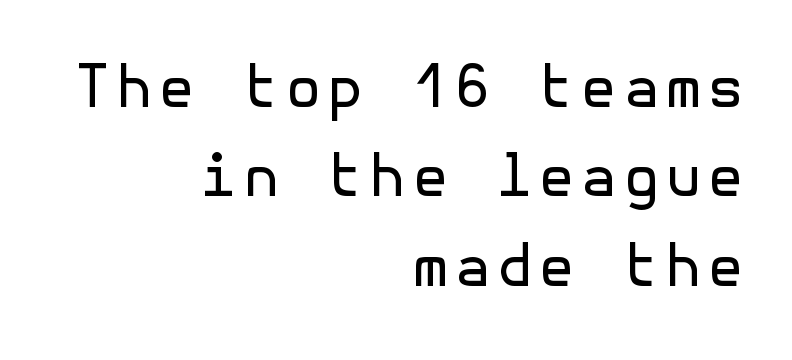
This sample uses a sans-serif face. Is there much room between lines? A standard amount, neither cramped nor airy. The lettering stays uniformly vertical, giving the passage a roman look. This rendering features lettering with no underline.
